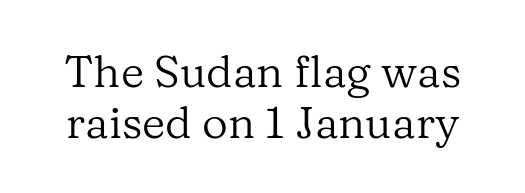
Is this a fixed-width face? No — the glyphs have proportional, varying widths. Whoever set this chose condensed vertical rhythm over breathing room. Tracking value appears to be zero — textbook default spacing. Letters rest on an invisible, unmarked baseline.
